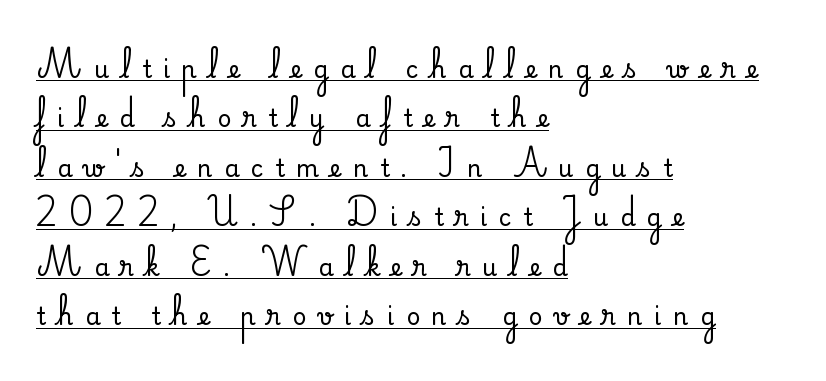
{"italic": "no", "underline": "yes", "align": "left", "line_spacing": "loose", "line_spacing_ratio": 2.06, "letter_spacing": "wide", "letter_spacing_em": 0.48, "glyph_px": 24}
